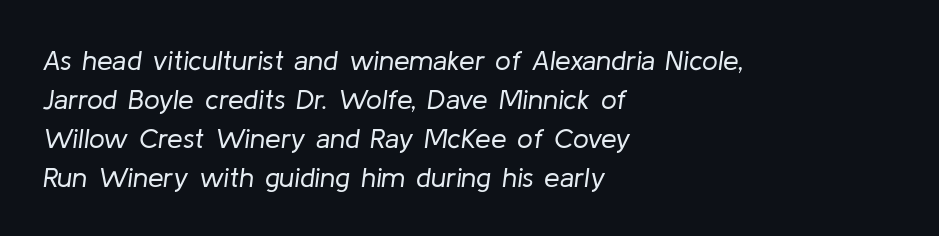
Q: Is the text bold? A: No.
Q: Is the text italic (slanted)? A: Yes, it leans right by about 8 degrees.
Q: Is the text underlined? A: No.
Q: How is the paragraph aligned? A: Left-aligned.
Q: Is the spacing between letters normal or unusually wide? A: Normal.
Q: Is the spacing between lines tight, normal or loose? A: Normal.
Q: Width (condensed, normal, or wide)? A: Normal.
Q: Stroke contrast? A: Low.
Q: x-height? A: Medium.
Q: Monospaced? A: No.
